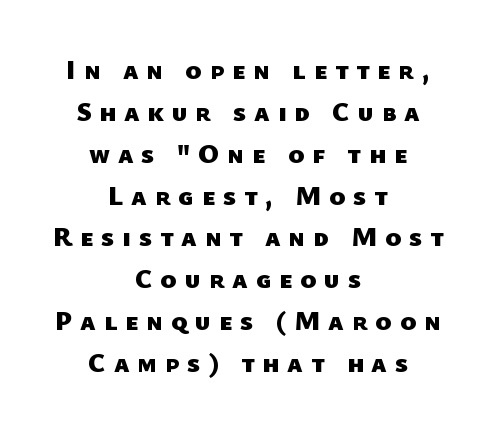
How would I describe the line gaps? Plain and ordinary. As a designer I'd log this as weight 700, bold. The tracking jumps out immediately: characters are airy and widely separated. Which margin do the lines hug? Neither — every line sits in the middle. The string is rendered with underlining switched off.
